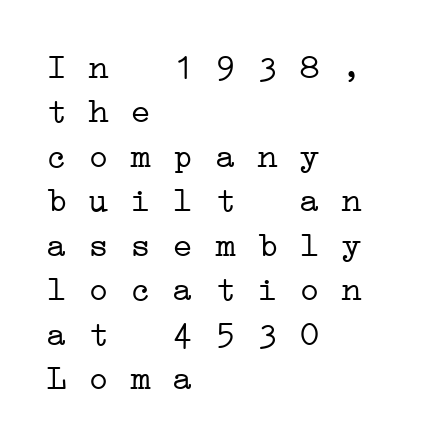
These lines keep a tight, regular rhythm from letter to letter. Rule under the text: the space is simply empty. The type family on display is of the serif kind. Summary of weight: not heavy and not bold. What's the leading like? Ordinary, nothing unusual.
